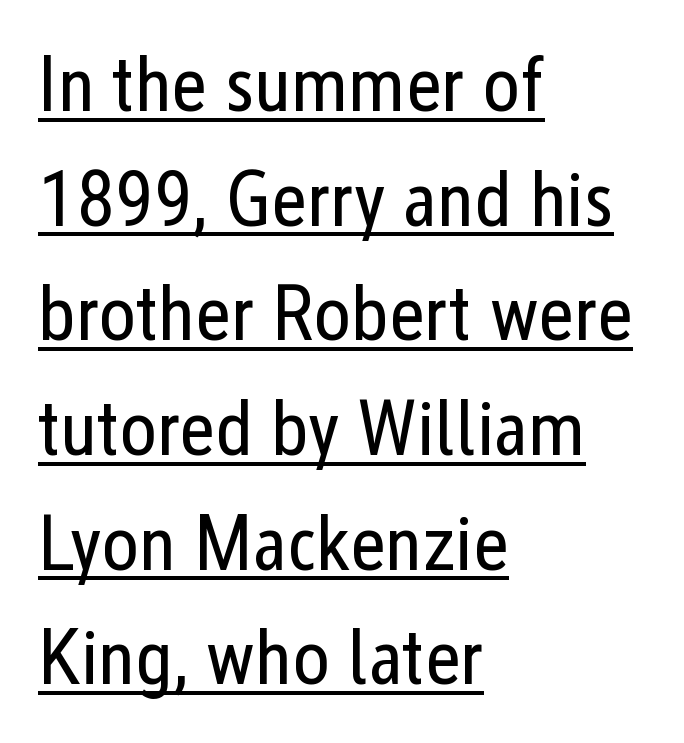
The image shows 78 px regular-weight, condensed sans-serif type, upright; set left-aligned, normal line spacing (1.47x), normal letter spacing, underlined; low stroke contrast and a medium x-height.
